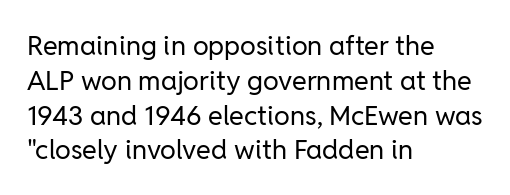
{"italic": "no", "bold": "no", "underline": "no", "align": "left", "line_spacing": "normal", "line_spacing_ratio": 1.29, "letter_spacing": "normal", "letter_spacing_em": 0.0, "glyph_px": 27}
